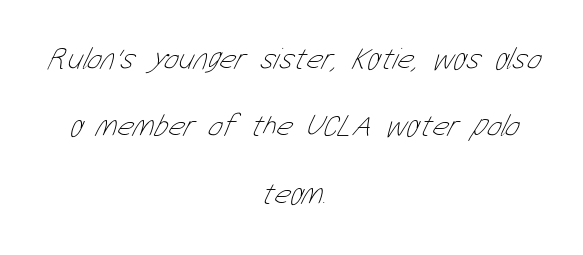
{"bold": "no", "weight": "thin", "width": "condensed", "stroke_contrast": "low", "x_height": "medium", "monospaced": "no", "underline": "no", "align": "center", "line_spacing": "loose", "line_spacing_ratio": 2.17, "letter_spacing": "normal", "letter_spacing_em": 0.0, "glyph_px": 31}
